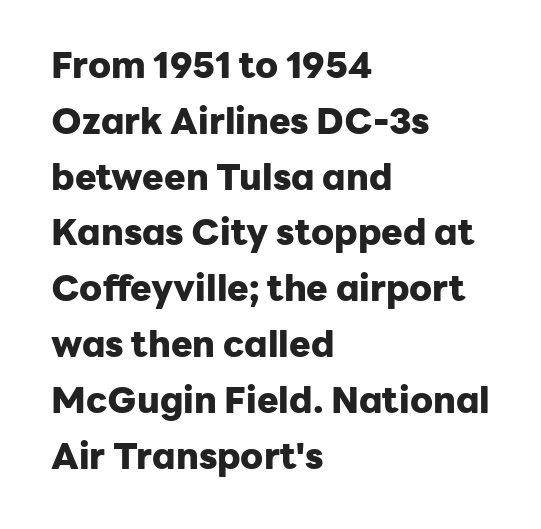
The face used here has the dense, thick strokes of a bold. Reading down the block, your eye returns to a fixed left position each line. A normal amount of white space separates one row of letters from the next. Examine the stroke ends and you'll find no serifs.
